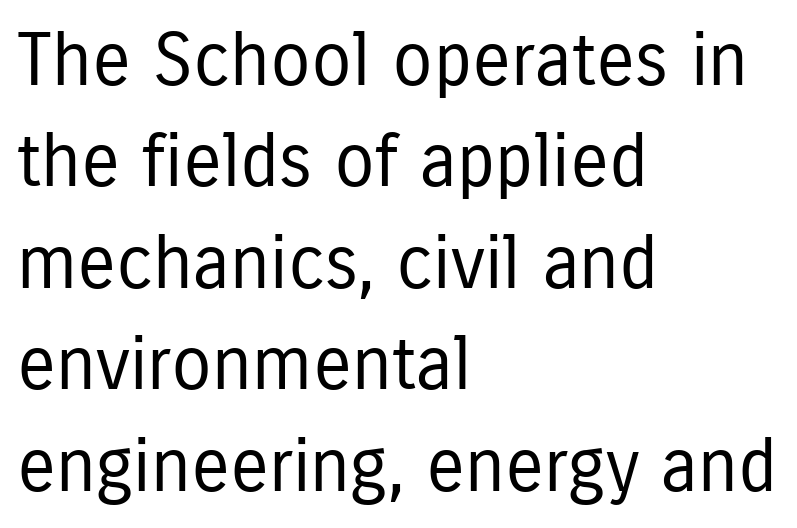
Q: Is the text bold? A: No.
Q: Is the text italic (slanted)? A: No, it is upright.
Q: Is the typeface a serif or a sans-serif typeface? A: Sans-serif.
Q: Is the text underlined? A: No.
Q: How is the paragraph aligned? A: Left-aligned.
Q: Is the spacing between letters normal or unusually wide? A: Normal.
Q: Is the spacing between lines tight, normal or loose? A: Normal.
Q: Width (condensed, normal, or wide)? A: Condensed.
Q: Stroke contrast? A: Low.
Q: x-height? A: Medium.
Q: Monospaced? A: No.
